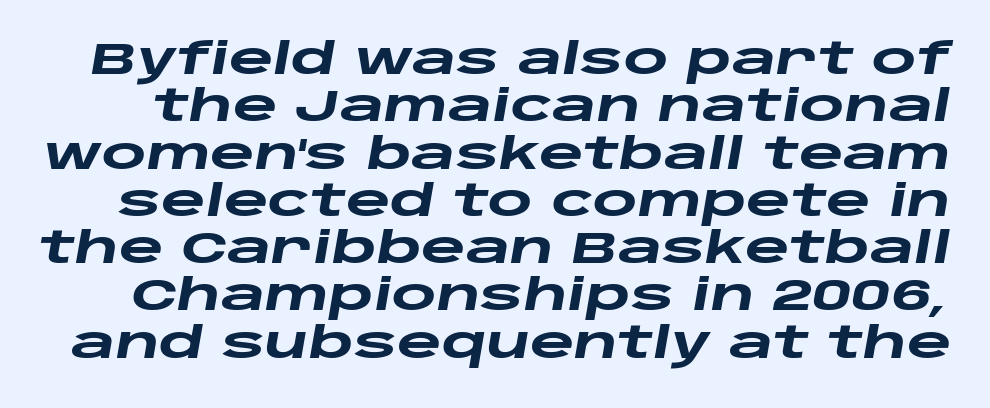
Q: Is the text bold? A: Yes.
Q: Is the text italic (slanted)? A: Yes, it leans right by about 10 degrees.
Q: Is the text underlined? A: No.
Q: Is the spacing between letters normal or unusually wide? A: Normal.
Q: Is the spacing between lines tight, normal or loose? A: Tight.
Q: Width (condensed, normal, or wide)? A: Wide.
Q: Stroke contrast? A: Low.
Q: x-height? A: Large.
Q: Monospaced? A: No.
